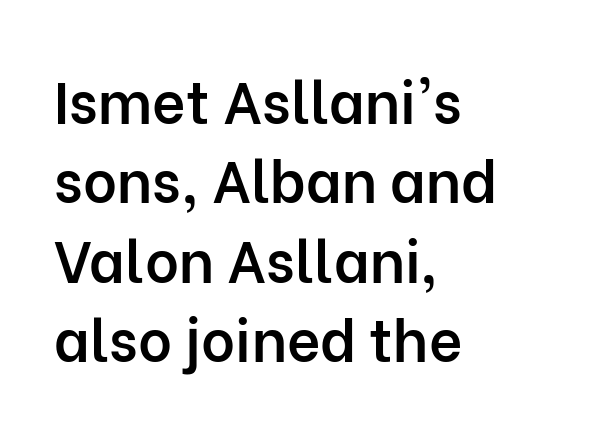
The image shows 58 px semibold sans-serif type, upright; set left-aligned, normal line spacing (1.37x), normal letter spacing, not underlined; low stroke contrast and a medium x-height.
